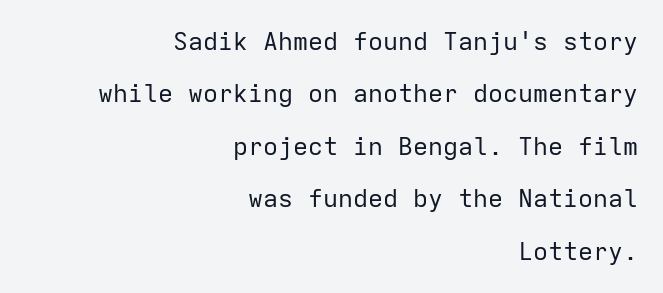
Q: Is the text bold? A: No.
Q: Is the text italic (slanted)? A: No, it is upright.
Q: Is the text underlined? A: No.
Q: How is the paragraph aligned? A: Right-aligned.
Q: Is the spacing between letters normal or unusually wide? A: Normal.
Q: Is the spacing between lines tight, normal or loose? A: Loose.
